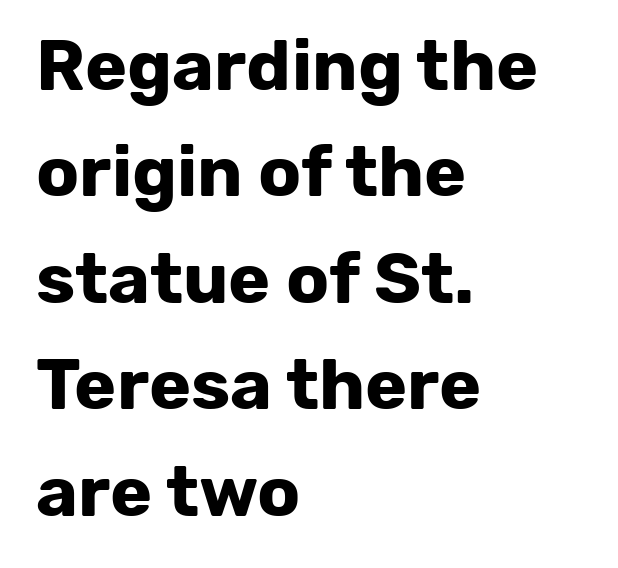
Q: Is the text bold? A: Yes.
Q: Is the text italic (slanted)? A: No, it is upright.
Q: Is the typeface a serif or a sans-serif typeface? A: Sans-serif.
Q: Is the text underlined? A: No.
Q: How is the paragraph aligned? A: Left-aligned.
Q: Is the spacing between letters normal or unusually wide? A: Normal.
Q: Is the spacing between lines tight, normal or loose? A: Normal.
Q: Width (condensed, normal, or wide)? A: Normal.
Q: Stroke contrast? A: Low.
Q: x-height? A: Medium.
Q: Monospaced? A: No.
